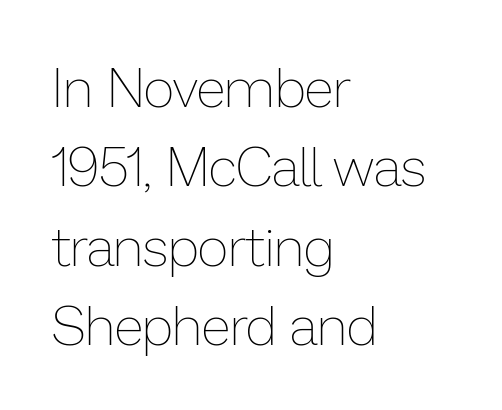
A roman cut, with each character standing at attention. Notice how the passage keeps a crisp vertical edge on the left only. The rendering uses natural spacing where letterforms have individual widths. Descender tails drop into unmarked territory. Vertical stems look standard width or narrower in stroke. These lines keep a tight, regular rhythm from letter to letter.
